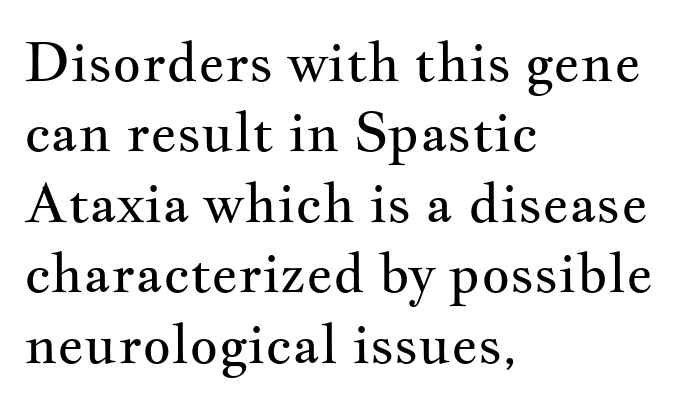
The glyphs in this specimen are seriffed. Nobody drew a line under any word here. The text block is weighted toward the left margin, trailing off unevenly rightward. Honestly, the row spacing looks completely unremarkable.
